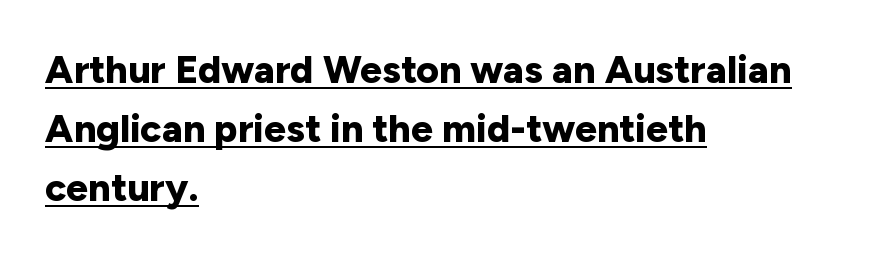
The image shows 39 px bold sans-serif type, upright; set left-aligned, normal line spacing (1.51x), normal letter spacing, underlined; low stroke contrast and a medium x-height.
